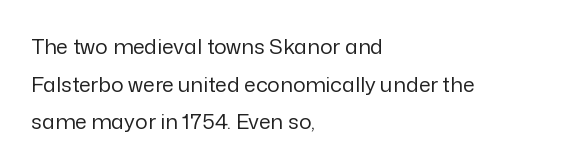
The image shows 21 px text type, upright; set left-aligned, line spacing 1.79x, normal letter spacing, not underlined.
